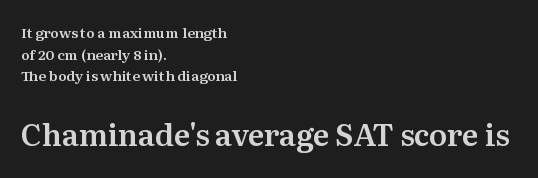
These lines are rendered in a variable-pitch font. Each row of text sits above clean, open space. Quick note: not italic, upright. The designer gave the closing block more size than the opening block.
